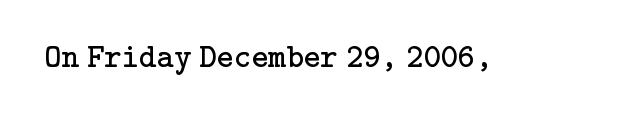
{"serif": "yes", "italic": "no", "bold": "no", "weight": "regular", "width": "normal", "stroke_contrast": "low", "x_height": "medium", "underline": "no", "letter_spacing": "normal", "letter_spacing_em": 0.0, "glyph_px": 33}
